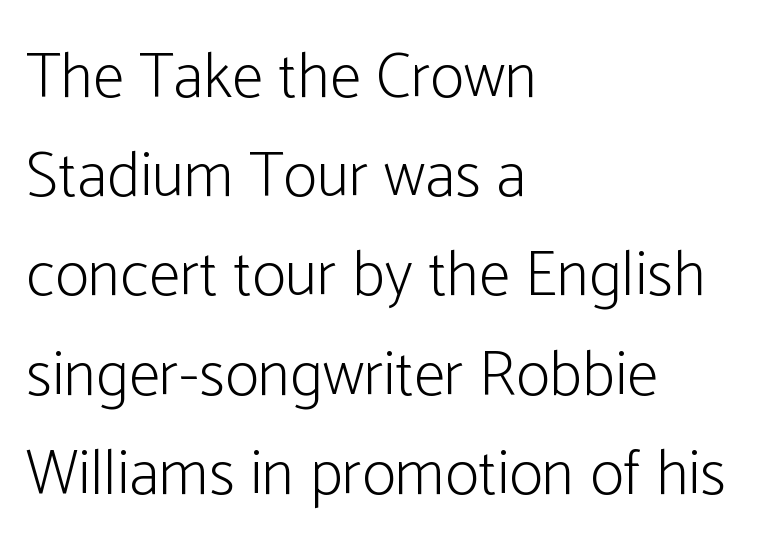
Q: Is the text bold? A: No.
Q: Is the text italic (slanted)? A: No, it is upright.
Q: Is the typeface a serif or a sans-serif typeface? A: Sans-serif.
Q: Is the text underlined? A: No.
Q: How is the paragraph aligned? A: Left-aligned.
Q: Is the spacing between letters normal or unusually wide? A: Normal.
Q: Is the spacing between lines tight, normal or loose? A: Normal.
Q: Width (condensed, normal, or wide)? A: Condensed.
Q: Stroke contrast? A: Low.
Q: x-height? A: Medium.
Q: Monospaced? A: No.
